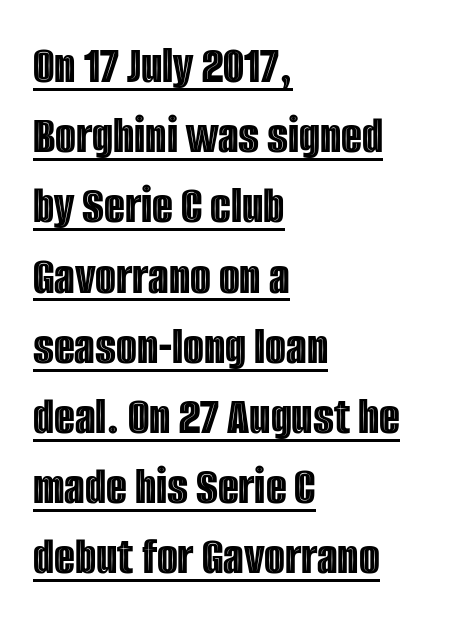
The image shows 54 px condensed type, upright; set left-aligned, normal line spacing (1.3x), normal letter spacing, underlined; a large x-height.
